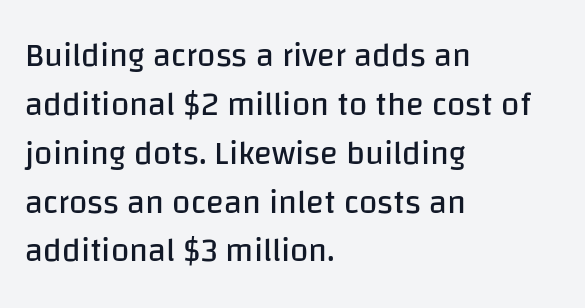
What's the leading like? Ordinary, nothing unusual. Each row of text sits above clean, open space. Horizontal alignment here is leftward, the default for most running prose. Unlike italic type, these characters show no tilt at all.
